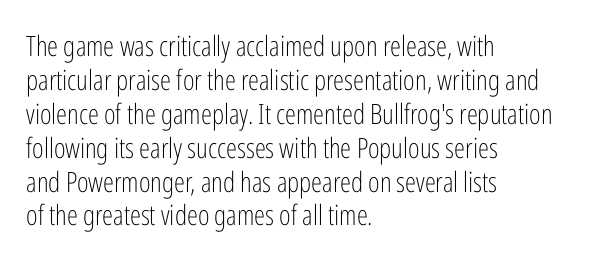
The image shows 28 px light, condensed sans-serif type, upright; set left-aligned, line spacing 1.21x, normal letter spacing, not underlined; low stroke contrast and a medium x-height.
